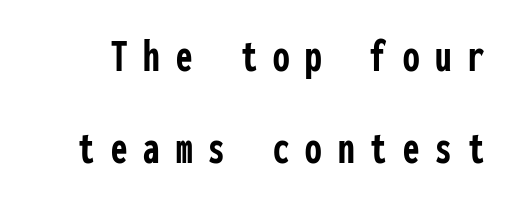
{"serif": "no", "italic": "no", "bold": "yes", "weight": "semibold", "width": "condensed", "stroke_contrast": "low", "x_height": "medium", "monospaced": "yes", "underline": "no", "line_spacing": "loose", "line_spacing_ratio": 1.95, "letter_spacing": "wide", "letter_spacing_em": 0.34, "glyph_px": 47}
